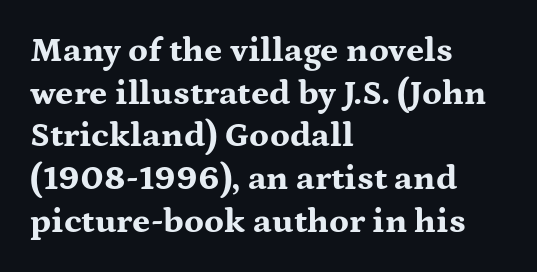
Each glyph is drawn with heavy, bold strokes. Underlining? Definitely not there. Typeset ragged right — the left edge is the straight one. Proportional: the letters do not fall into vertical columns. You can tell it's not italic because the verticals are truly vertical.
